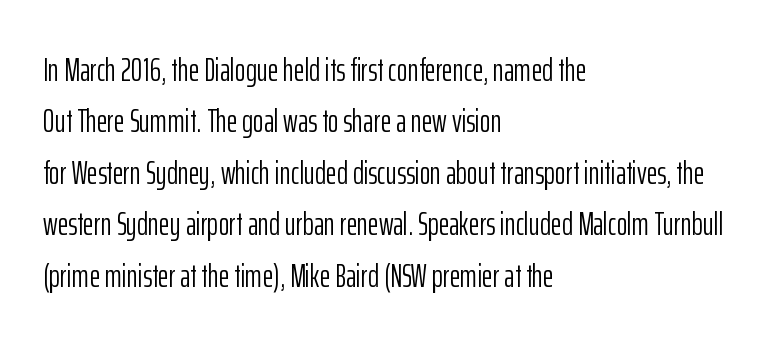
Q: Is the text bold? A: No.
Q: Is the text italic (slanted)? A: No, it is upright.
Q: Is the typeface a serif or a sans-serif typeface? A: Sans-serif.
Q: Is the text underlined? A: No.
Q: How is the paragraph aligned? A: Left-aligned.
Q: Is the spacing between letters normal or unusually wide? A: Normal.
Q: Is the spacing between lines tight, normal or loose? A: Normal.
Q: Width (condensed, normal, or wide)? A: Condensed.
Q: Stroke contrast? A: Low.
Q: x-height? A: Medium.
Q: Monospaced? A: No.
